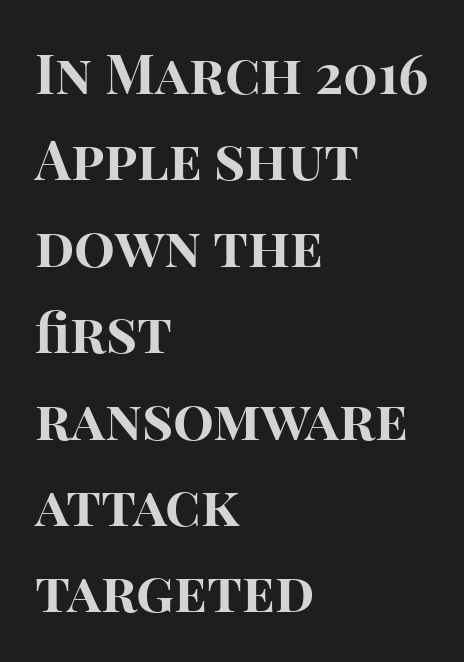
Q: Is the text bold? A: Yes.
Q: Is the text italic (slanted)? A: No, it is upright.
Q: Is the typeface a serif or a sans-serif typeface? A: Sans-serif.
Q: Is the text underlined? A: No.
Q: How is the paragraph aligned? A: Left-aligned.
Q: Is the spacing between letters normal or unusually wide? A: Normal.
Q: Is the spacing between lines tight, normal or loose? A: Normal.
Q: Width (condensed, normal, or wide)? A: Normal.
Q: Stroke contrast? A: High.
Q: x-height? A: Large.
Q: Monospaced? A: No.
